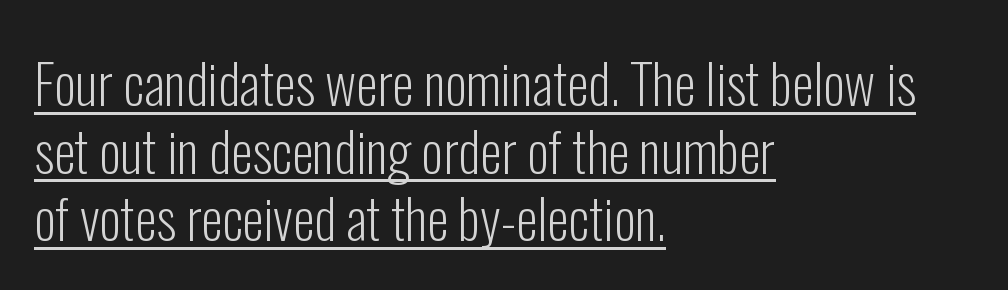
The image shows 55 px light, condensed sans-serif type, upright; set left-aligned, line spacing 1.23x, normal letter spacing, underlined; low stroke contrast and a medium x-height.
